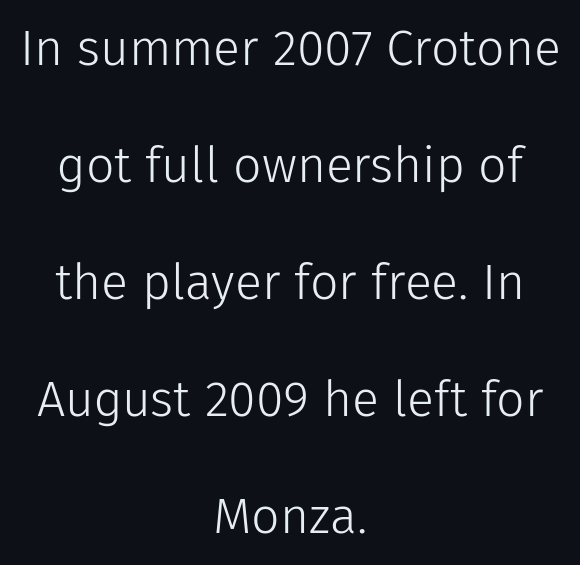
Q: Is the text bold? A: No.
Q: Is the text italic (slanted)? A: No, it is upright.
Q: Is the typeface a serif or a sans-serif typeface? A: Sans-serif.
Q: Is the text underlined? A: No.
Q: How is the paragraph aligned? A: Centered.
Q: Is the spacing between letters normal or unusually wide? A: Normal.
Q: Is the spacing between lines tight, normal or loose? A: Loose.
Q: Width (condensed, normal, or wide)? A: Normal.
Q: Stroke contrast? A: Low.
Q: x-height? A: Medium.
Q: Monospaced? A: No.
